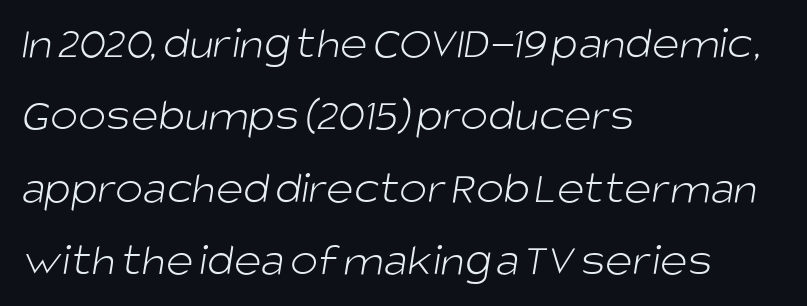
{"serif": "no", "bold": "no", "weight": "light", "width": "normal", "stroke_contrast": "low", "x_height": "large", "monospaced": "no", "underline": "no", "align": "left", "line_spacing": "normal", "line_spacing_ratio": 1.54, "letter_spacing": "normal", "letter_spacing_em": 0.0, "glyph_px": 47}
